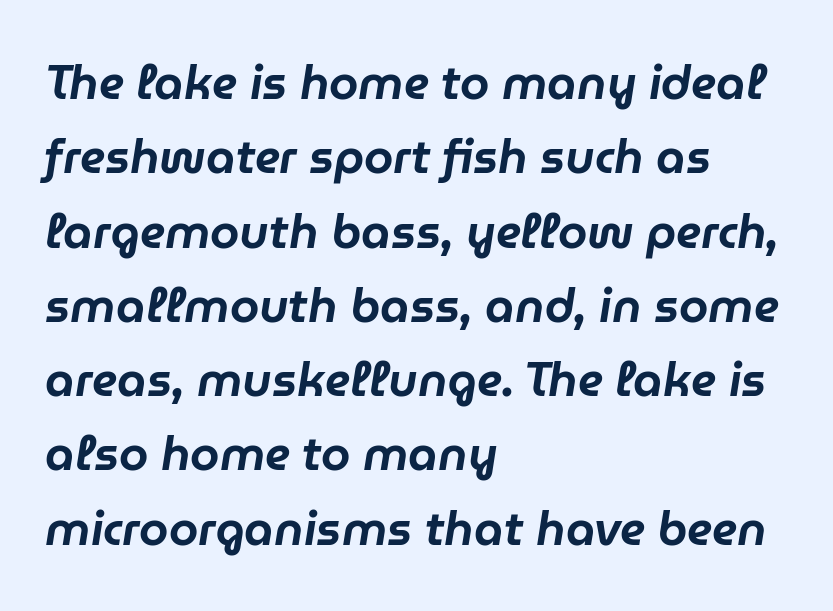
These lines stack with their left ends in a neat column. In terms of posture, this sample is oblique. The passage shown is typed in a proportional face where columns would drift. Is there much room between lines? A standard amount, neither cramped nor airy.
